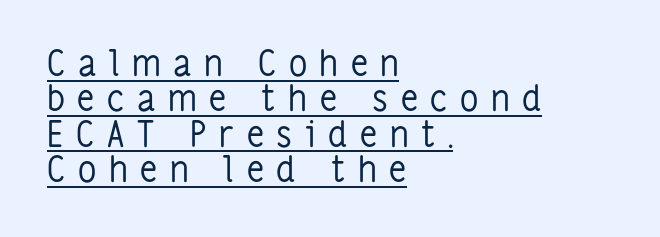
The image shows 36 px regular-weight, condensed sans-serif type, upright; set left-aligned, tight line spacing (0.98x), unusually wide letter spacing (+0.35 em), underlined; low stroke contrast and a medium x-height.
